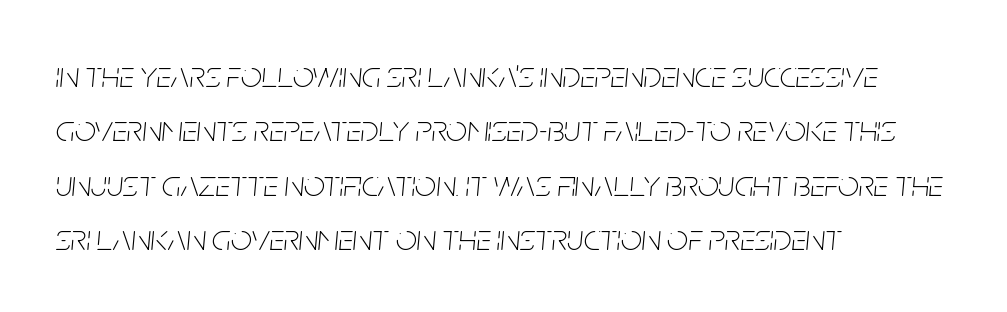
Q: Is the text bold? A: No.
Q: Is the text italic (slanted)? A: Yes, it leans right by about 5 degrees.
Q: Is the text underlined? A: No.
Q: How is the paragraph aligned? A: Left-aligned.
Q: Is the spacing between letters normal or unusually wide? A: Normal.
Q: Is the spacing between lines tight, normal or loose? A: Normal.
Q: Width (condensed, normal, or wide)? A: Condensed.
Q: Stroke contrast? A: Low.
Q: x-height? A: Large.
Q: Monospaced? A: No.
